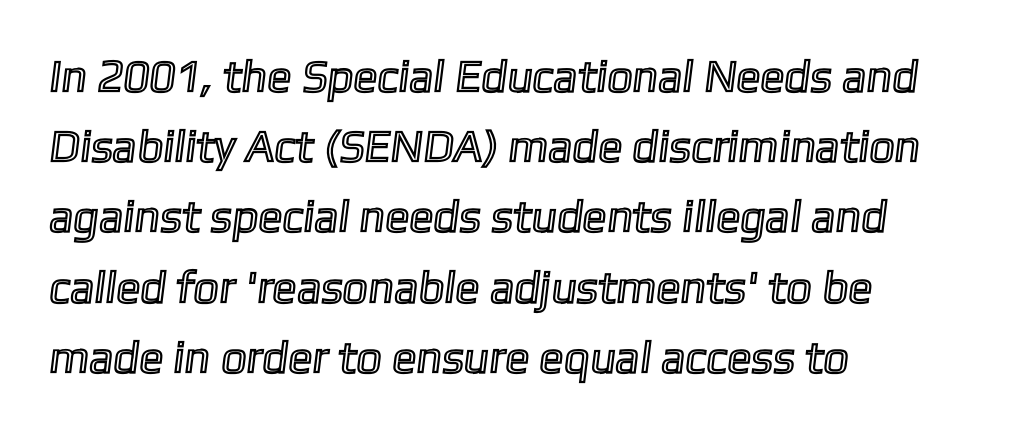
Lines of text with bare space underneath. The rendering uses a moderate line-height, typical for paragraphs. The passage shown is typed in a proportional face where columns would drift. One-word summary of the alignment: left. The face used here is rendered with its standard letterfit.
